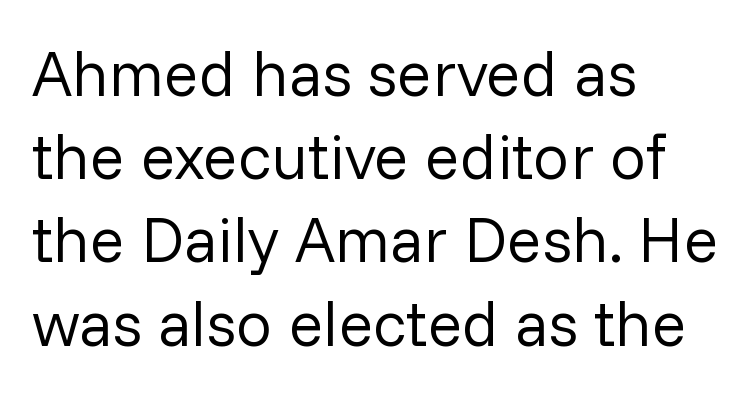
The image shows 64 px regular-weight sans-serif type, upright; set left-aligned, normal line spacing (1.3x), normal letter spacing, not underlined; low stroke contrast and a medium x-height.
